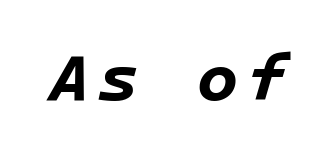
The image shows 67 px bold type, italic (leaning right); set not underlined; low stroke contrast and a medium x-height.
